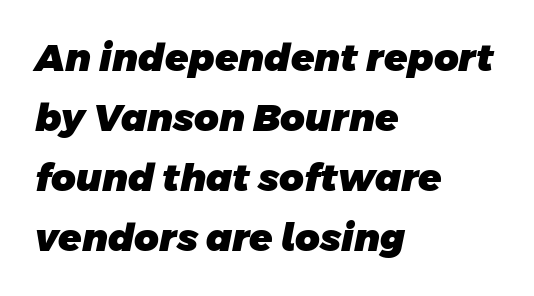
{"serif": "no", "bold": "yes", "weight": "heavy", "width": "normal", "stroke_contrast": "low", "x_height": "large", "monospaced": "no", "underline": "no", "align": "left", "line_spacing": "normal", "line_spacing_ratio": 1.58, "letter_spacing": "normal", "letter_spacing_em": 0.0, "glyph_px": 38}
